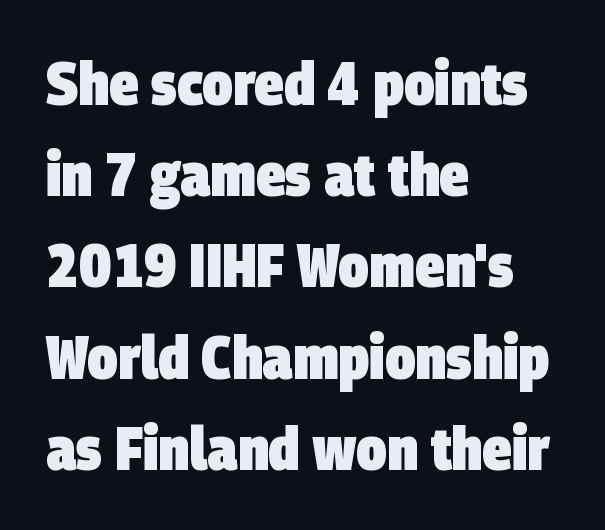
Q: Is the text bold? A: Yes.
Q: Is the typeface a serif or a sans-serif typeface? A: Sans-serif.
Q: Is the text underlined? A: No.
Q: How is the paragraph aligned? A: Left-aligned.
Q: Is the spacing between letters normal or unusually wide? A: Normal.
Q: Is the spacing between lines tight, normal or loose? A: Normal.
Q: Width (condensed, normal, or wide)? A: Condensed.
Q: Stroke contrast? A: Low.
Q: x-height? A: Large.
Q: Monospaced? A: No.
